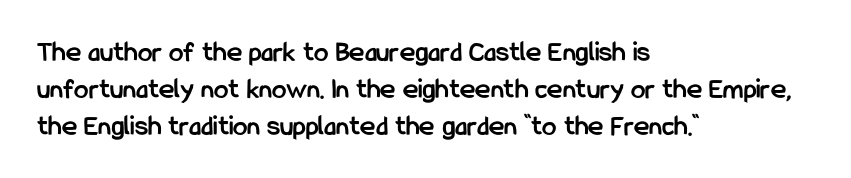
Q: Is the text bold? A: Yes.
Q: Is the text italic (slanted)? A: No, it is upright.
Q: Is the typeface a serif or a sans-serif typeface? A: Sans-serif.
Q: Is the text underlined? A: No.
Q: How is the paragraph aligned? A: Left-aligned.
Q: Is the spacing between letters normal or unusually wide? A: Normal.
Q: Is the spacing between lines tight, normal or loose? A: Normal.
Q: Width (condensed, normal, or wide)? A: Condensed.
Q: Stroke contrast? A: Low.
Q: x-height? A: Medium.
Q: Monospaced? A: No.
